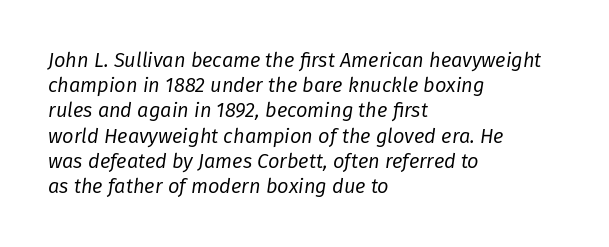
{"italic": "yes", "lean": "right", "slant_degrees": 8, "bold": "no", "underline": "no", "align": "left", "line_spacing": "normal", "line_spacing_ratio": 1.26, "letter_spacing": "normal", "letter_spacing_em": 0.0, "glyph_px": 20}
